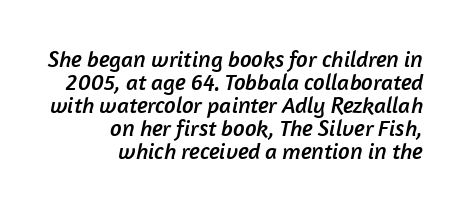
Q: Is the text underlined? A: No.
Q: How is the paragraph aligned? A: Right-aligned.
Q: Is the spacing between letters normal or unusually wide? A: Normal.
Q: Is the spacing between lines tight, normal or loose? A: Tight.
